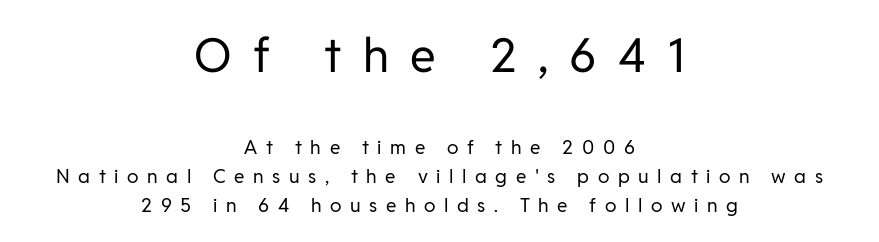
{"serif": "no", "italic": "no", "bold": "no", "weight": "regular", "width": "normal", "stroke_contrast": "low", "x_height": "medium", "monospaced": "no", "underline": "no", "align": "center", "line_spacing": "normal", "line_spacing_ratio": 1.53, "letter_spacing": "wide", "letter_spacing_em": 0.45, "larger_block": "first", "size_ratio": 2.47, "glyph_px": 47}
